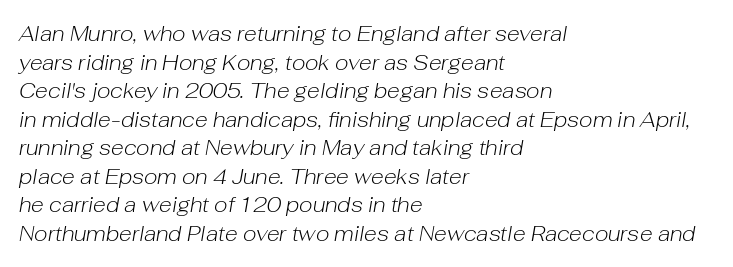
These lines sit exactly where default settings would place them. If you drew a line through each stem, it would be angled. The horizontal fit of the characters is conventional and even. A student would call this left alignment; a typographer would say flush left, rag right. Quick note: underline off.
